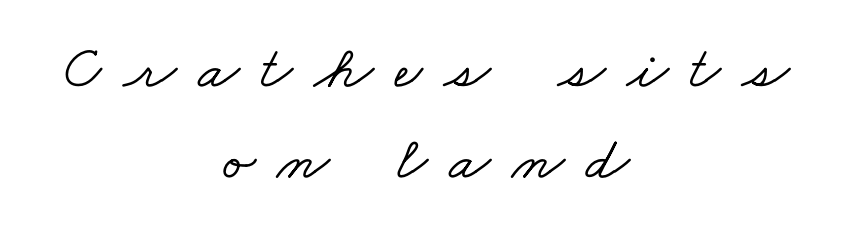
{"serif": "yes", "width": "wide", "stroke_contrast": "low", "x_height": "small", "monospaced": "no", "underline": "no", "align": "center", "line_spacing": "normal", "line_spacing_ratio": 1.49, "letter_spacing": "wide", "letter_spacing_em": 0.35, "glyph_px": 61}
